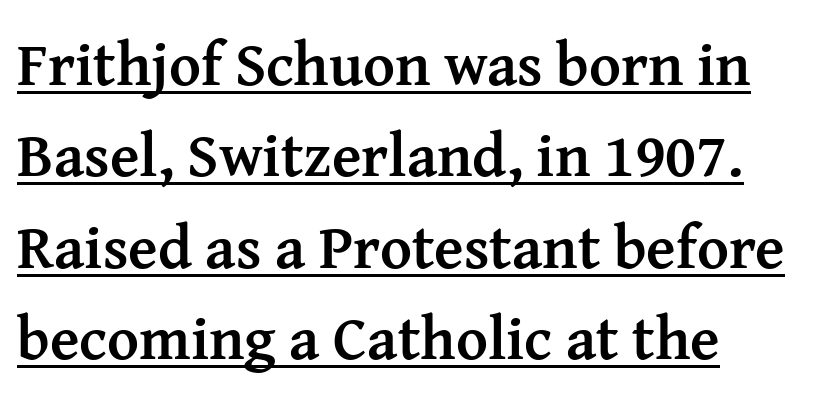
{"serif": "yes", "italic": "no", "bold": "yes", "weight": "semibold", "width": "normal", "stroke_contrast": "medium", "x_height": "medium", "monospaced": "no", "underline": "yes", "line_spacing": "normal", "line_spacing_ratio": 1.5, "letter_spacing": "normal", "letter_spacing_em": 0.0, "glyph_px": 61}
